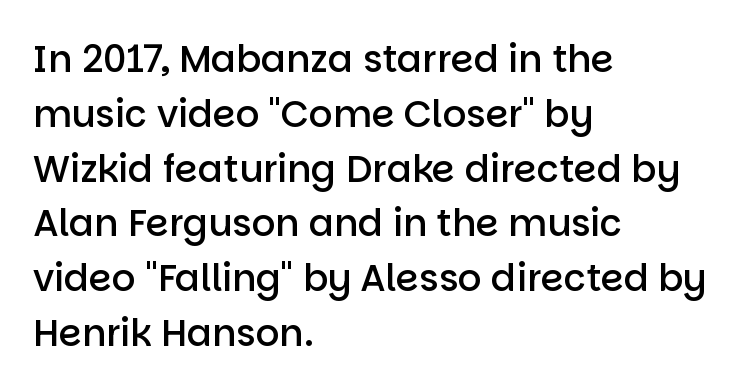
The image shows 37 px semibold sans-serif type, upright; set left-aligned, normal line spacing (1.48x), normal letter spacing, not underlined; low stroke contrast and a large x-height.
